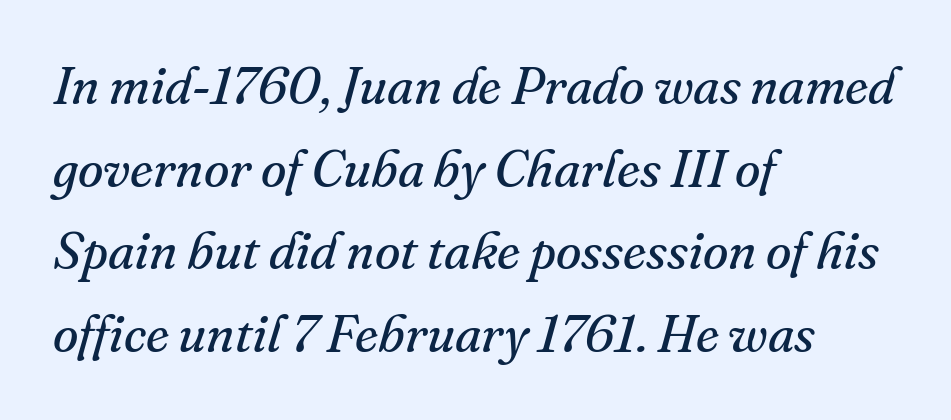
The image shows 52 px regular-weight serif type, italic (leaning right); set left-aligned, normal line spacing (1.59x), normal letter spacing, not underlined; medium stroke contrast and a small x-height.
